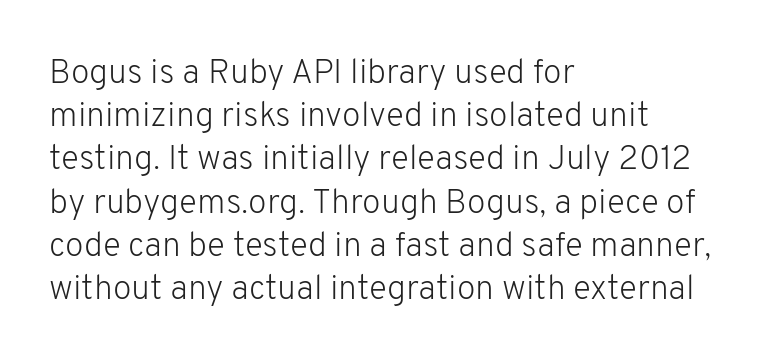
The image shows 34 px light sans-serif type, upright; set left-aligned, normal line spacing (1.27x), normal letter spacing, not underlined; low stroke contrast and a medium x-height.
